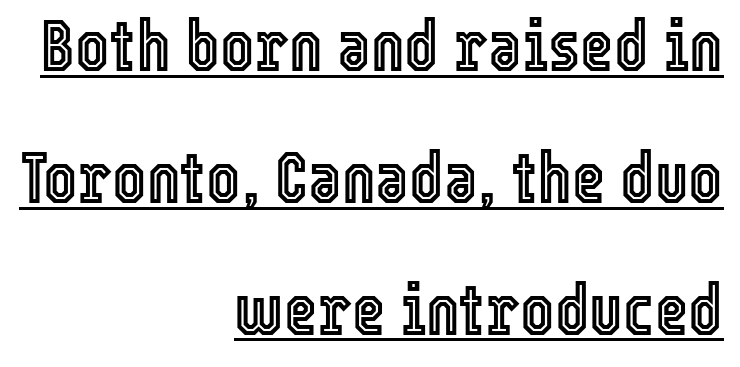
Q: Is the text italic (slanted)? A: No, it is upright.
Q: Is the text underlined? A: Yes.
Q: How is the paragraph aligned? A: Right-aligned.
Q: Is the spacing between letters normal or unusually wide? A: Normal.
Q: Width (condensed, normal, or wide)? A: Condensed.
Q: x-height? A: Medium.
Q: Monospaced? A: No.
